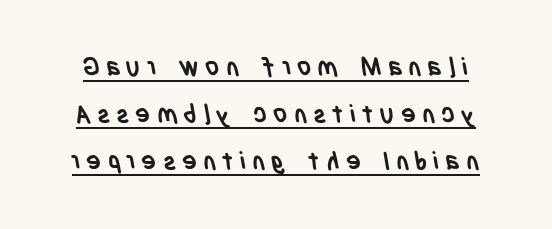
The rendering uses the underline text-decoration. Letter spacing: wide. Typesetter's note: full bold, strokes at maximum text heaviness.
